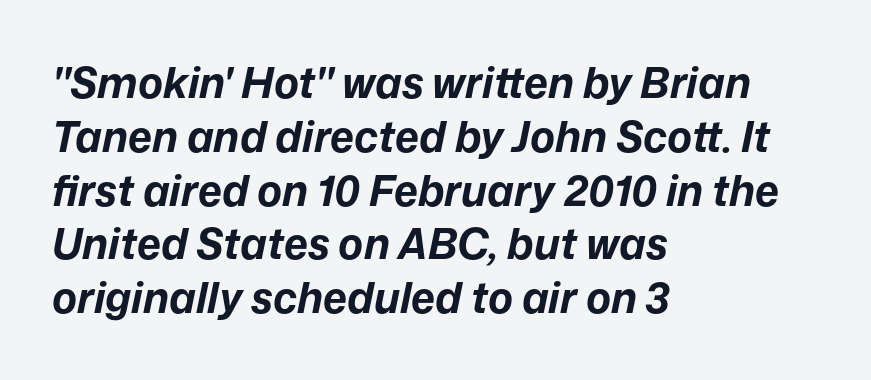
The image shows 42 px bold type, italic (leaning right); set left-aligned, normal line spacing (1.28x), normal letter spacing, not underlined; low stroke contrast and a medium x-height.
